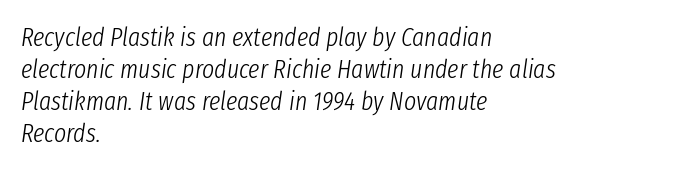
Q: Is the text bold? A: No.
Q: Is the text italic (slanted)? A: Yes, it leans right by about 8 degrees.
Q: Is the text underlined? A: No.
Q: How is the paragraph aligned? A: Left-aligned.
Q: Is the spacing between letters normal or unusually wide? A: Normal.
